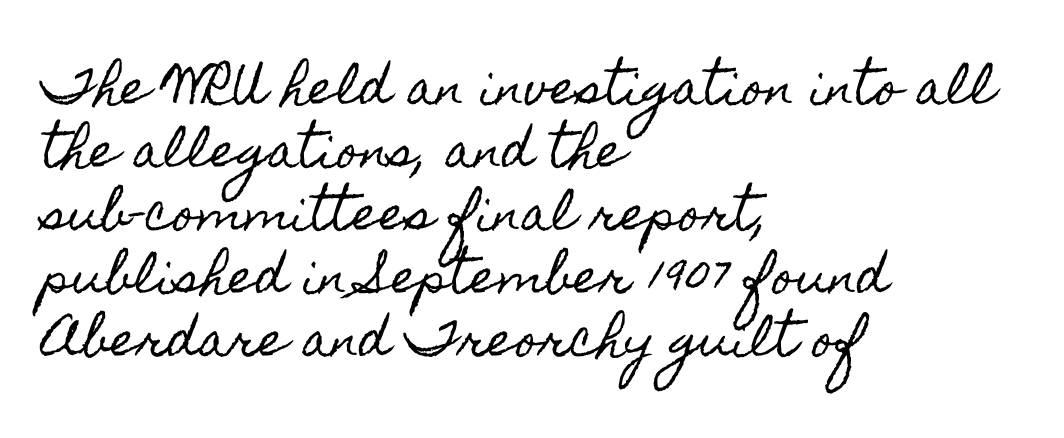
{"width": "condensed", "x_height": "small", "monospaced": "no", "underline": "no", "align": "left", "line_spacing": "normal", "line_spacing_ratio": 1.37, "letter_spacing": "normal", "letter_spacing_em": 0.0, "glyph_px": 46}
